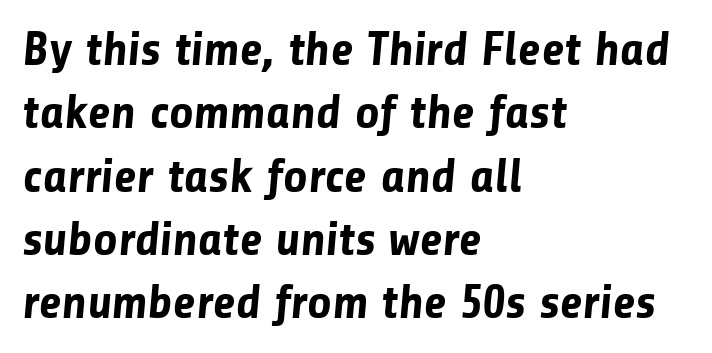
Q: Is the text bold? A: Yes.
Q: Is the typeface a serif or a sans-serif typeface? A: Sans-serif.
Q: Is the text underlined? A: No.
Q: How is the paragraph aligned? A: Left-aligned.
Q: Is the spacing between letters normal or unusually wide? A: Normal.
Q: Is the spacing between lines tight, normal or loose? A: Normal.
Q: Width (condensed, normal, or wide)? A: Normal.
Q: Stroke contrast? A: Low.
Q: x-height? A: Medium.
Q: Monospaced? A: No.
